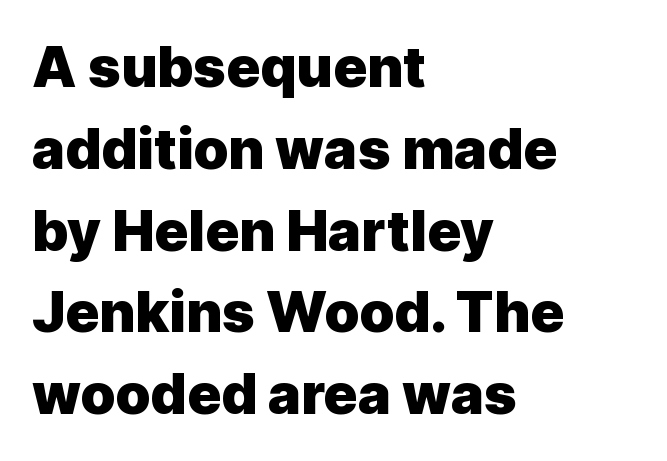
The image shows 56 px heavy sans-serif type, upright; set left-aligned, normal line spacing (1.46x), normal letter spacing, not underlined; a medium x-height.
